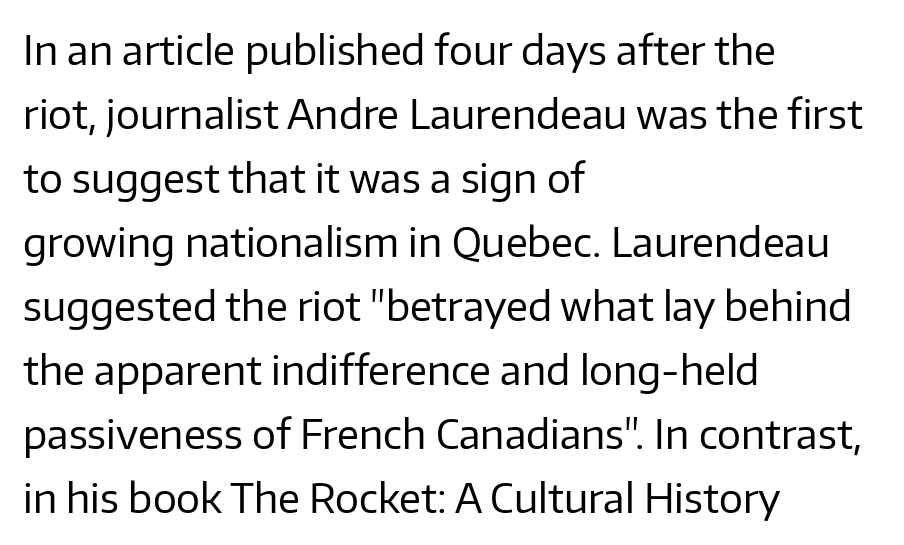
Q: Is the text bold? A: No.
Q: Is the text italic (slanted)? A: No, it is upright.
Q: Is the typeface a serif or a sans-serif typeface? A: Sans-serif.
Q: Is the text underlined? A: No.
Q: How is the paragraph aligned? A: Left-aligned.
Q: Is the spacing between letters normal or unusually wide? A: Normal.
Q: Is the spacing between lines tight, normal or loose? A: Normal.
Q: Width (condensed, normal, or wide)? A: Normal.
Q: Stroke contrast? A: Low.
Q: x-height? A: Medium.
Q: Monospaced? A: No.
